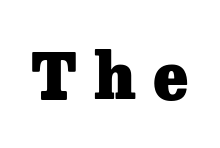
{"serif": "yes", "italic": "no", "bold": "yes", "weight": "heavy", "width": "normal", "stroke_contrast": "low", "x_height": "medium", "monospaced": "no", "underline": "no", "letter_spacing": "wide", "letter_spacing_em": 0.27, "glyph_px": 64}
